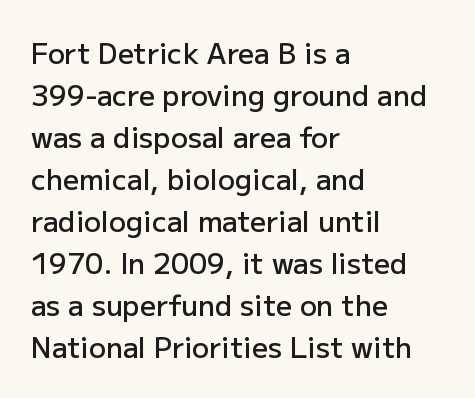
The image shows 28 px semibold sans-serif type, upright; set left-aligned, normal line spacing (1.5x), normal letter spacing, not underlined; low stroke contrast and a medium x-height.
